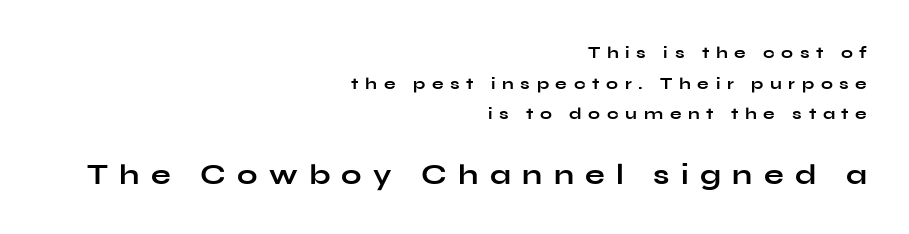
The glyphs have the mass of a bold cut. A typesetter would call this proportional, since set widths differ per character. The face used here appears at its bigger size in the lower chunk. To sum up the face: it is a sans, with no serifs. A typesetter would mark this as roman, not italic.
